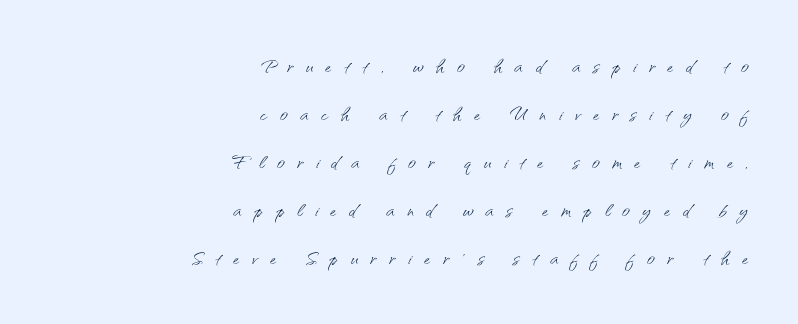
Q: Is the text bold? A: No.
Q: Is the text italic (slanted)? A: Yes.
Q: Is the text underlined? A: No.
Q: How is the paragraph aligned? A: Right-aligned.
Q: Is the spacing between letters normal or unusually wide? A: Unusually wide.
